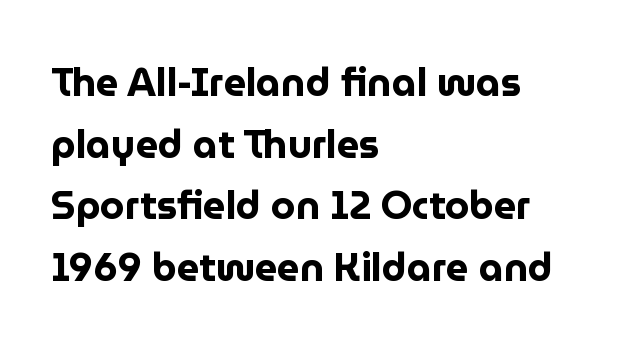
{"serif": "no", "italic": "no", "bold": "yes", "weight": "bold", "width": "normal", "stroke_contrast": "low", "x_height": "medium", "monospaced": "no", "underline": "no", "align": "left", "line_spacing": "normal", "line_spacing_ratio": 1.58, "letter_spacing": "normal", "letter_spacing_em": 0.0, "glyph_px": 39}
